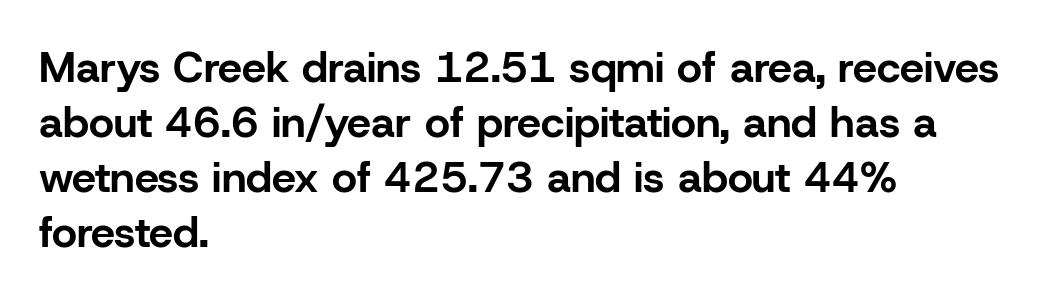
Q: Is the text bold? A: Yes.
Q: Is the text italic (slanted)? A: No, it is upright.
Q: Is the typeface a serif or a sans-serif typeface? A: Sans-serif.
Q: Is the text underlined? A: No.
Q: How is the paragraph aligned? A: Left-aligned.
Q: Is the spacing between letters normal or unusually wide? A: Normal.
Q: Is the spacing between lines tight, normal or loose? A: Normal.
Q: Width (condensed, normal, or wide)? A: Normal.
Q: Stroke contrast? A: Low.
Q: x-height? A: Medium.
Q: Monospaced? A: No.
